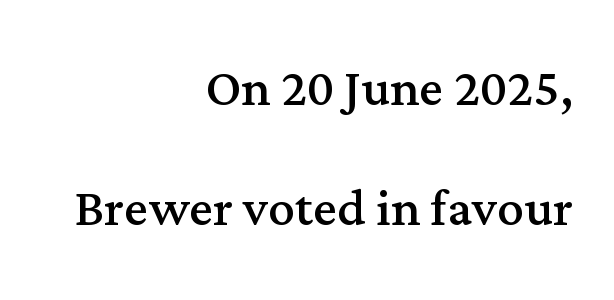
Q: Is the text bold? A: No.
Q: Is the text italic (slanted)? A: No, it is upright.
Q: Is the typeface a serif or a sans-serif typeface? A: Serif.
Q: Is the text underlined? A: No.
Q: How is the paragraph aligned? A: Right-aligned.
Q: Is the spacing between letters normal or unusually wide? A: Normal.
Q: Width (condensed, normal, or wide)? A: Normal.
Q: Stroke contrast? A: Medium.
Q: x-height? A: Medium.
Q: Monospaced? A: No.
